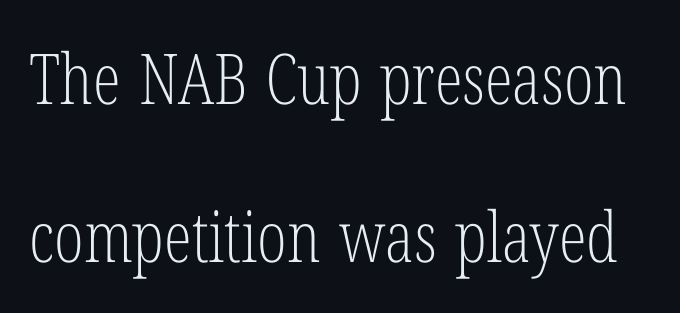
{"serif": "yes", "italic": "no", "bold": "no", "weight": "light", "width": "condensed", "stroke_contrast": "low", "x_height": "medium", "monospaced": "no", "underline": "no", "line_spacing": "loose", "line_spacing_ratio": 2.26, "letter_spacing": "normal", "letter_spacing_em": 0.0, "glyph_px": 70}
